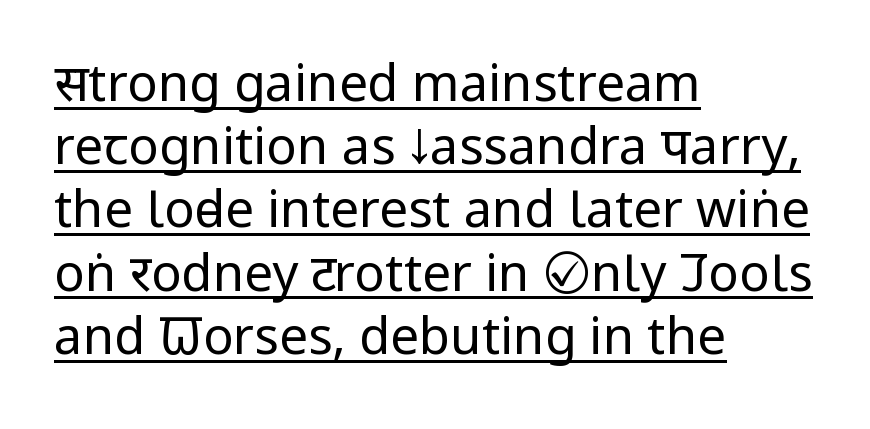
{"serif": "no", "italic": "no", "bold": "no", "weight": "regular", "width": "condensed", "stroke_contrast": "low", "x_height": "large", "monospaced": "no", "underline": "yes", "align": "left", "line_spacing_ratio": 1.24, "letter_spacing": "normal", "letter_spacing_em": 0.0, "glyph_px": 51}
